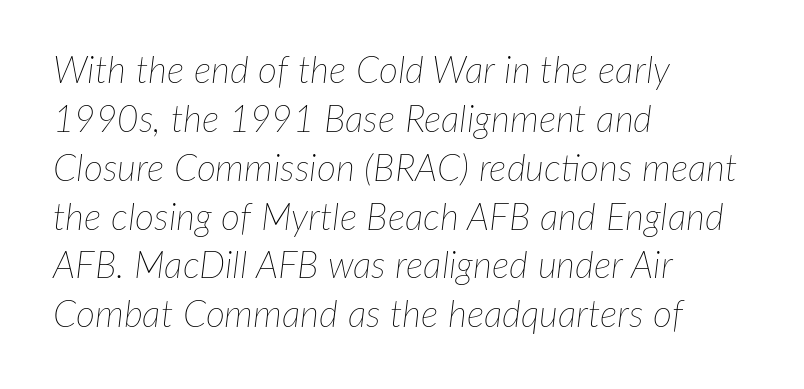
{"italic": "yes", "lean": "right", "slant_degrees": 7, "bold": "no", "weight": "thin", "width": "normal", "stroke_contrast": "low", "x_height": "medium", "monospaced": "no", "underline": "no", "align": "left", "line_spacing": "normal", "line_spacing_ratio": 1.32, "letter_spacing": "normal", "letter_spacing_em": 0.0, "glyph_px": 37}
